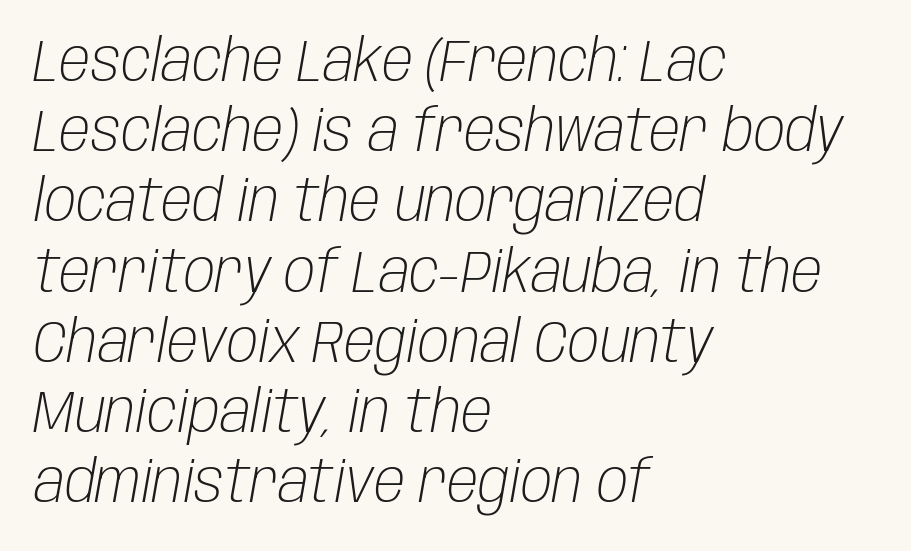
The image shows 58 px light, condensed type, italic (leaning right); set left-aligned, line spacing 1.21x, normal letter spacing, not underlined; low stroke contrast and a large x-height.
